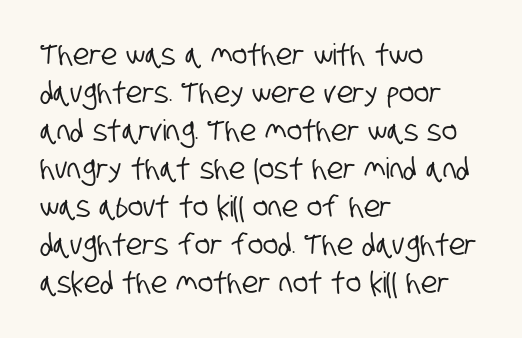
Q: Is the typeface a serif or a sans-serif typeface? A: Sans-serif.
Q: Is the text underlined? A: No.
Q: How is the paragraph aligned? A: Left-aligned.
Q: Is the spacing between letters normal or unusually wide? A: Normal.
Q: Is the spacing between lines tight, normal or loose? A: Normal.
Q: Width (condensed, normal, or wide)? A: Condensed.
Q: Stroke contrast? A: Low.
Q: x-height? A: Large.
Q: Monospaced? A: No.
